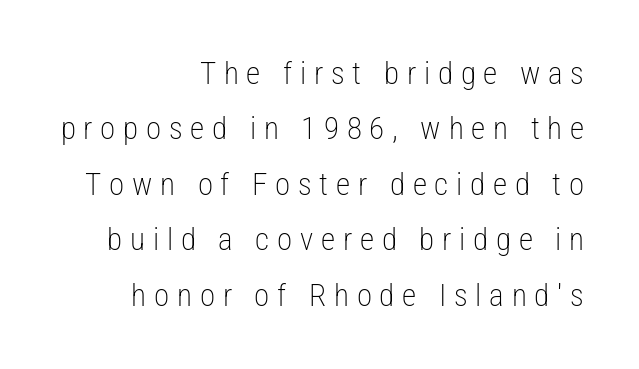
Q: Is the text bold? A: No.
Q: Is the text italic (slanted)? A: No, it is upright.
Q: Is the typeface a serif or a sans-serif typeface? A: Sans-serif.
Q: Is the text underlined? A: No.
Q: How is the paragraph aligned? A: Right-aligned.
Q: Is the spacing between letters normal or unusually wide? A: Unusually wide.
Q: Width (condensed, normal, or wide)? A: Condensed.
Q: Stroke contrast? A: Low.
Q: x-height? A: Medium.
Q: Monospaced? A: No.
